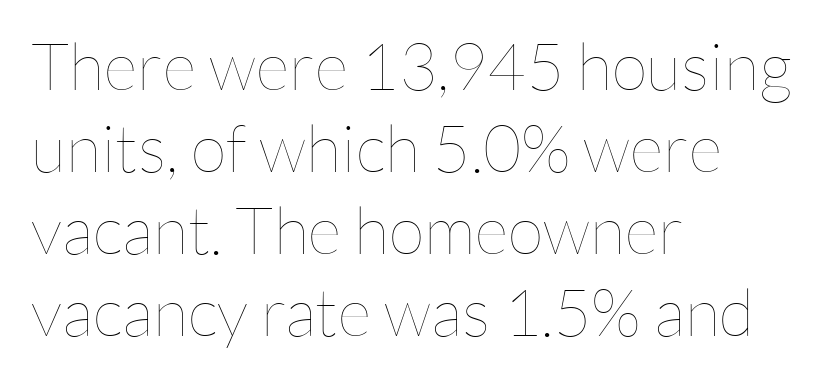
Q: Is the text bold? A: No.
Q: Is the text italic (slanted)? A: No, it is upright.
Q: Is the text underlined? A: No.
Q: How is the paragraph aligned? A: Left-aligned.
Q: Is the spacing between letters normal or unusually wide? A: Normal.
Q: Width (condensed, normal, or wide)? A: Normal.
Q: Stroke contrast? A: Low.
Q: x-height? A: Medium.
Q: Monospaced? A: No.
